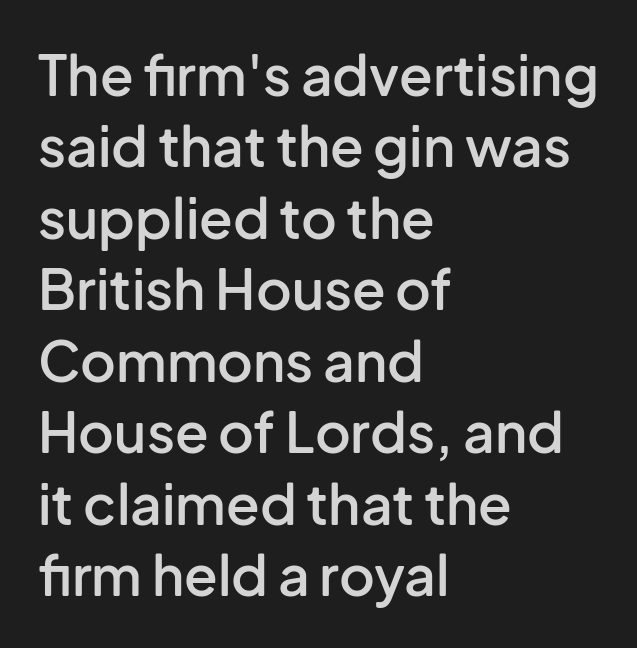
Line spacing here is normal. No extra tracking has been applied to these lines. The text was rendered using a sans face with plain stroke endings. Beneath every word, the page is bare. The type sits square on the baseline with zero lean. The strokes are fattened partway — semibold, not bold.
